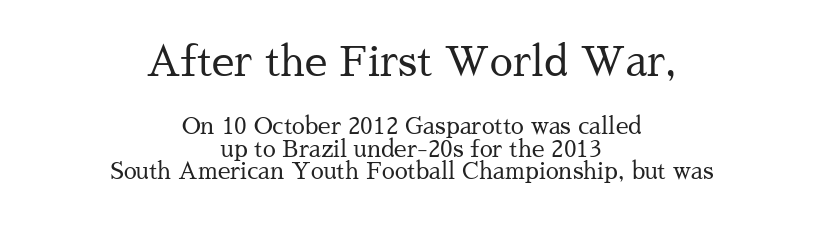
{"serif": "yes", "italic": "no", "bold": "no", "weight": "regular", "width": "normal", "stroke_contrast": "medium", "x_height": "medium", "monospaced": "no", "underline": "no", "align": "center", "line_spacing": "tight", "line_spacing_ratio": 0.98, "letter_spacing": "normal", "letter_spacing_em": 0.0, "larger_block": "first", "size_ratio": 1.78, "glyph_px": 41}
